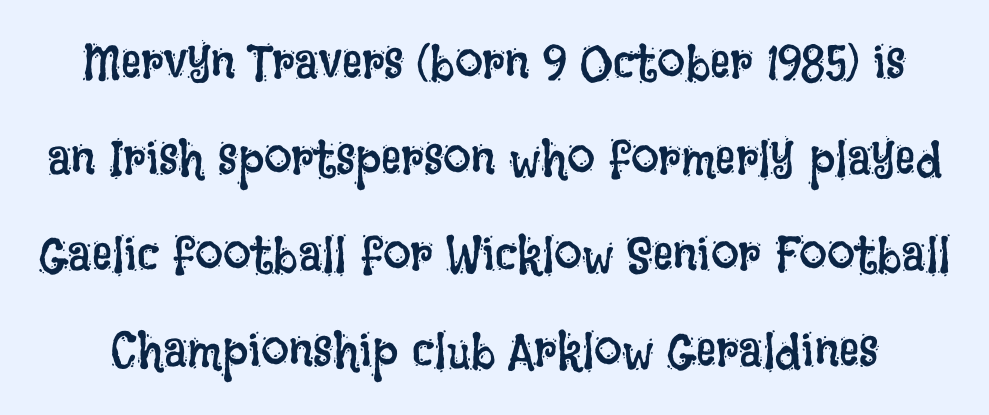
{"italic": "no", "bold": "no", "weight": "regular", "width": "condensed", "stroke_contrast": "low", "x_height": "large", "monospaced": "no", "underline": "no", "line_spacing": "loose", "line_spacing_ratio": 1.92, "letter_spacing": "normal", "letter_spacing_em": 0.0, "glyph_px": 50}
